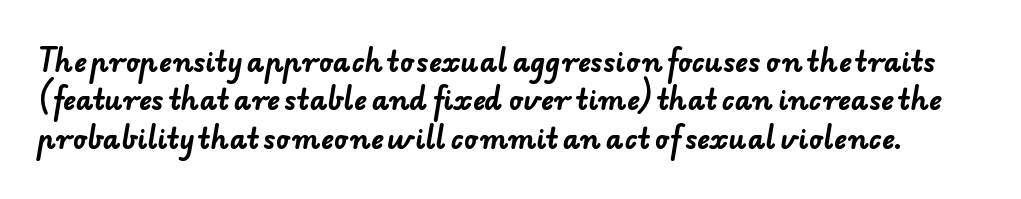
Q: Is the text bold? A: Yes.
Q: Is the text underlined? A: No.
Q: Is the spacing between letters normal or unusually wide? A: Normal.
Q: Is the spacing between lines tight, normal or loose? A: Normal.
